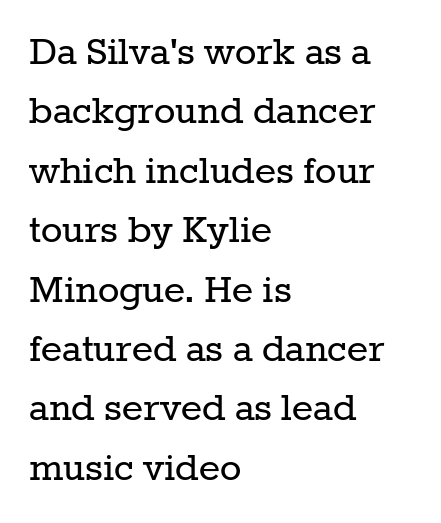
Q: Is the text bold? A: No.
Q: Is the text italic (slanted)? A: No, it is upright.
Q: Is the typeface a serif or a sans-serif typeface? A: Serif.
Q: Is the text underlined? A: No.
Q: How is the paragraph aligned? A: Left-aligned.
Q: Is the spacing between letters normal or unusually wide? A: Normal.
Q: Is the spacing between lines tight, normal or loose? A: Normal.
Q: Width (condensed, normal, or wide)? A: Normal.
Q: Stroke contrast? A: Low.
Q: x-height? A: Medium.
Q: Monospaced? A: No.
